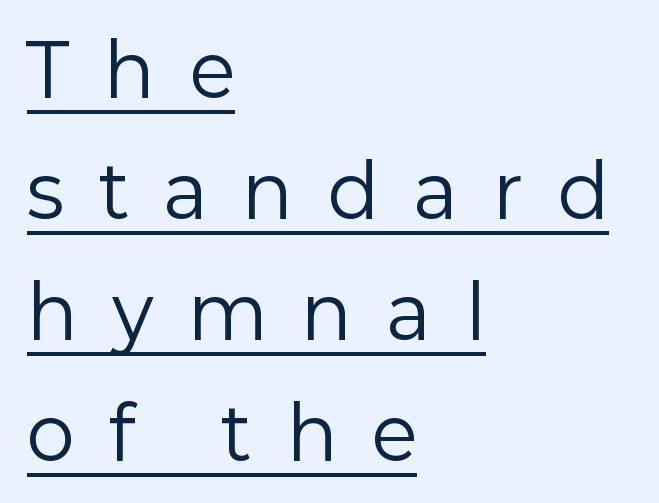
Notice how the stems are strictly vertical — no italics here. The horizontal fit of the characters is loose and conspicuously gappy. Visually the block forms a straight wall on the left and a jagged coastline on the right. Serif or sans? Sans — the stroke terminals are bare. Regarding leading, the lines here are spaced in the standard way.
